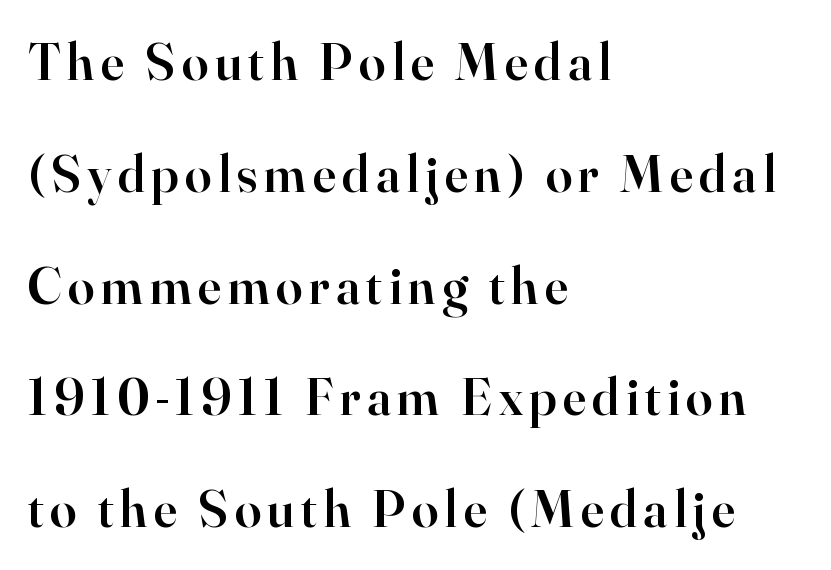
The image shows 53 px semibold serif type, upright; set left-aligned, loose line spacing (2.11x), not underlined; high stroke contrast and a small x-height.
